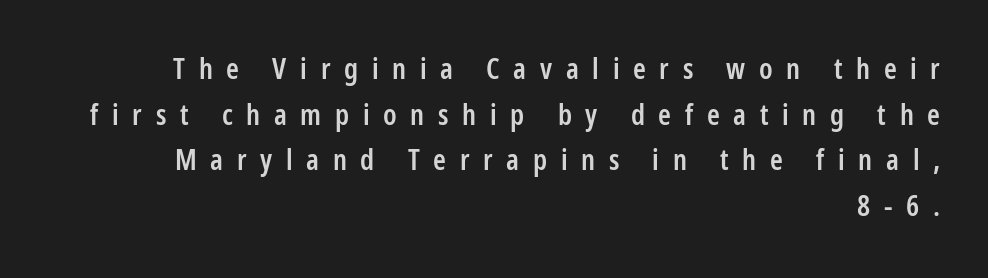
The image shows 29 px semibold, condensed sans-serif type, upright; set right-aligned, normal line spacing (1.57x), unusually wide letter spacing (+0.47 em), not underlined; low stroke contrast and a medium x-height.
